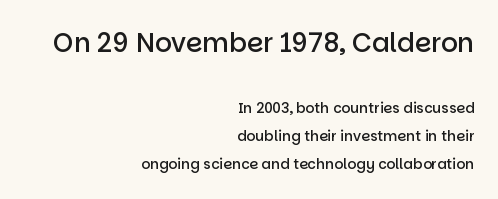
{"italic": "no", "bold": "semi", "underline": "no", "align": "right", "line_spacing": "loose", "line_spacing_ratio": 2.03, "letter_spacing": "normal", "letter_spacing_em": 0.0, "larger_block": "first", "size_ratio": 1.86, "glyph_px": 26}
